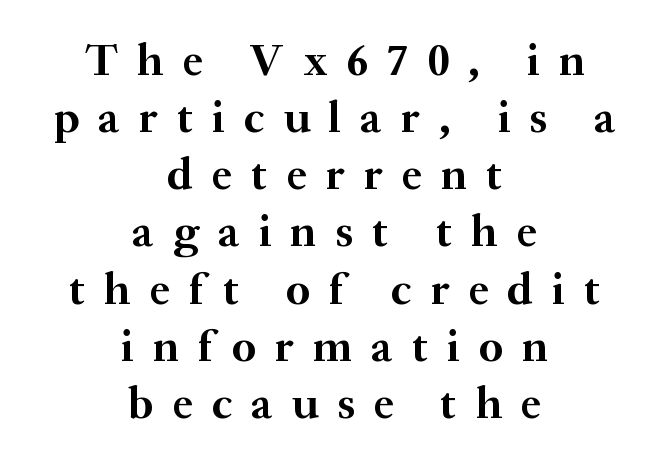
The face used here is rendered with a markedly widened letterfit. Rendered with straight, roman letterforms. The glyphs are unaccompanied by any horizontal stroke below them. The passage shown is typed in a proportional face where columns would drift. Honestly, the row spacing looks completely unremarkable.
